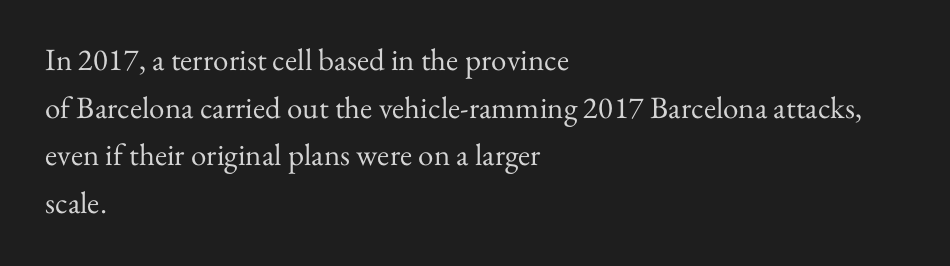
This sample has the flowing, uneven cadence of proportional lettering. Is the letter spacing exaggerated? No — it looks like the ordinary default. Typographically, this falls in the serif category. A light-to-regular cut is what we see here. Casual observation: everything's shoved over to the left.
